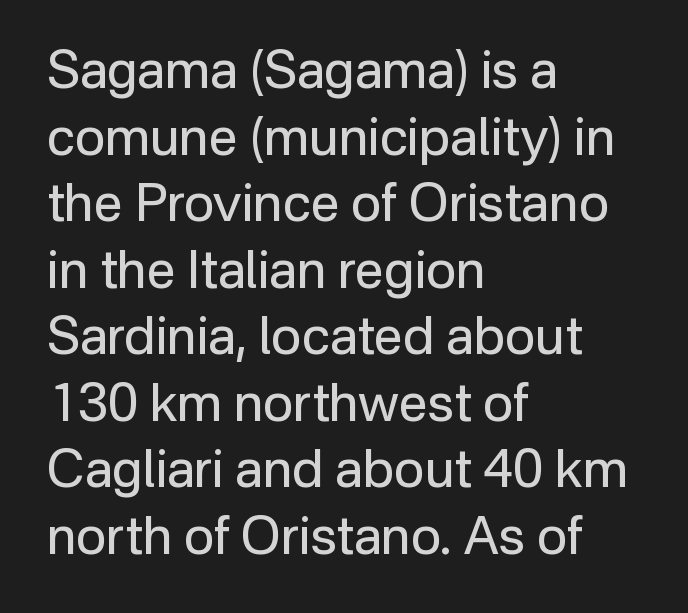
Q: Is the text bold? A: No.
Q: Is the text italic (slanted)? A: No, it is upright.
Q: Is the typeface a serif or a sans-serif typeface? A: Sans-serif.
Q: Is the text underlined? A: No.
Q: How is the paragraph aligned? A: Left-aligned.
Q: Is the spacing between letters normal or unusually wide? A: Normal.
Q: Is the spacing between lines tight, normal or loose? A: Normal.
Q: Width (condensed, normal, or wide)? A: Normal.
Q: Stroke contrast? A: Low.
Q: x-height? A: Medium.
Q: Monospaced? A: No.
